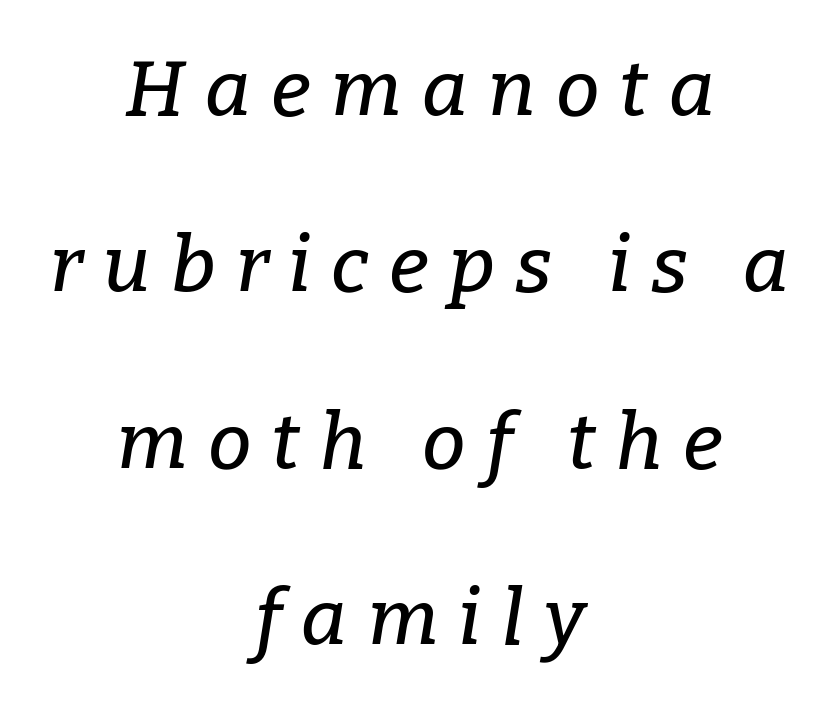
Honestly, there is no underline to notice here at all. Posture: slanted. The rendering uses natural spacing where letterforms have individual widths. Each letter's strokes conclude with small projecting serifs.
